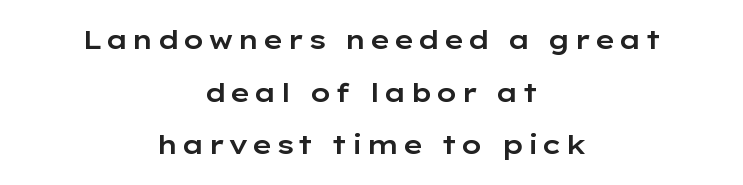
Q: Is the text italic (slanted)? A: No, it is upright.
Q: Is the text underlined? A: No.
Q: How is the paragraph aligned? A: Centered.
Q: Is the spacing between lines tight, normal or loose? A: Loose.
